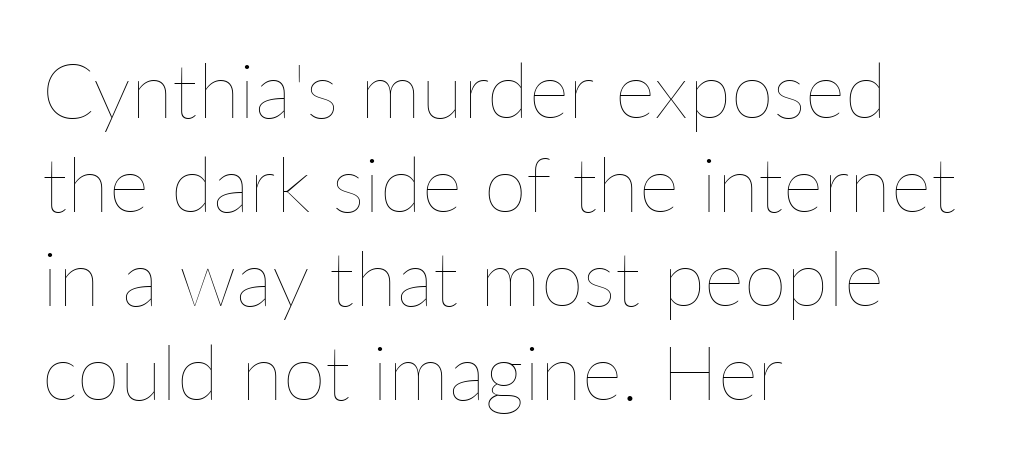
This is the regular roman posture of the typeface. Look at the tracking — it's just the regular setting, nothing added. The lines are quadded left. Stems here are at most as thick as an everyday book face. Spacing verdict: proportional, widths tailored to each character.
